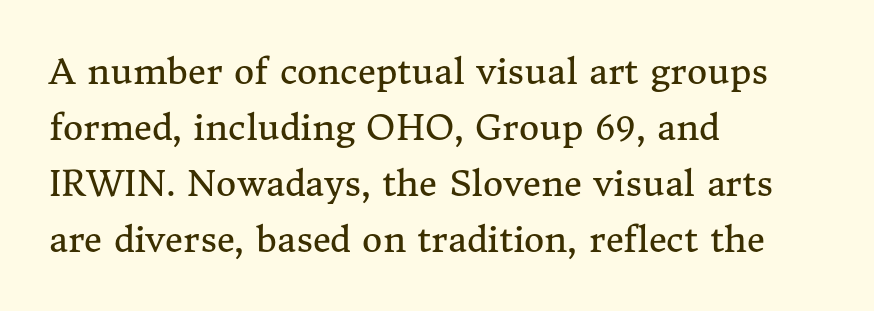
The gap between lines stays unmarked. The passage shown is typed in a proportional face where columns would drift. A classic flush-left, rag-right setting is used for this passage. No chunkiness to these letters — they're not bold. Posture: straight, roman, zero tilt.
